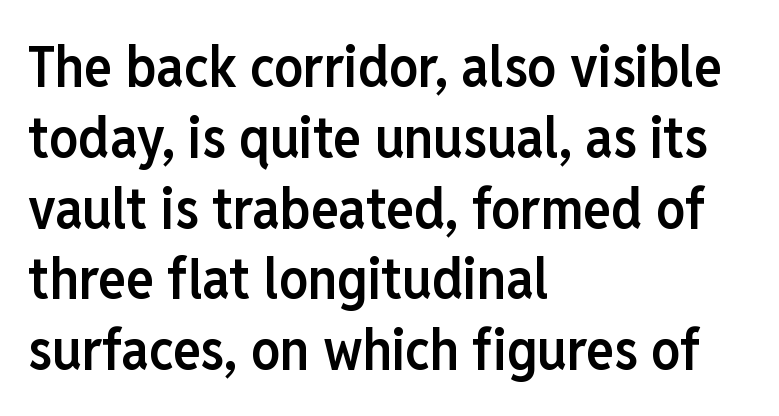
Here the glyphs are tracked normally, forming tight word shapes. Weight check: semibold — heavier than regular, not quite bold. When letters stand straight like this, we call the style roman or upright. Just letters on the line, the space beneath them empty.
